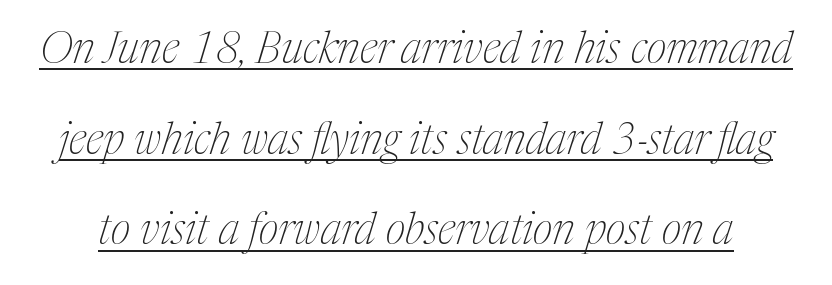
The image shows 43 px thin, condensed serif type, italic (leaning right); set loose line spacing (2.11x), normal letter spacing, underlined; medium stroke contrast and a medium x-height.
